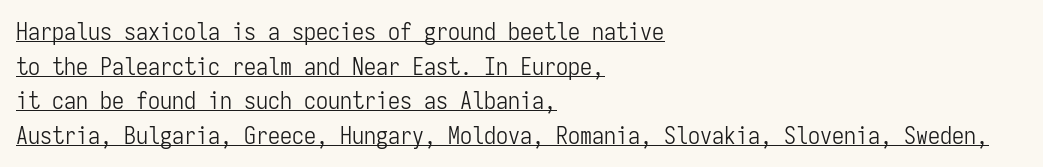
Does the leading feel generous? No, just average. This sample uses plain, unmodified letter spacing. The cut favours lightness, reaching ordinary text weight at its darkest. Line beginnings align vertically; line endings do not. Posture: upright roman.
